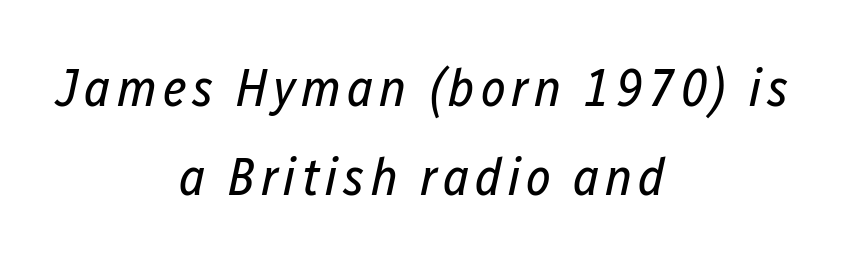
Summary of vertical rhythm: regular, with standard interline spacing. These lines are centered, leaving both edges ragged. Is this a fixed-width face? No — the glyphs have proportional, varying widths. The glyphs look as if they've been sheared to an angle. The letterforms sit at book weight or below. Descenders are the only things crossing below the line.
